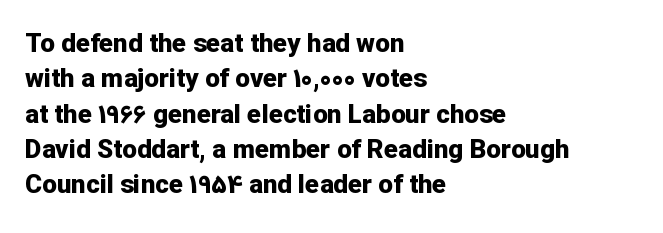
Normally led — the rows are evenly, conventionally spaced. A roman cut, with each character standing at attention. The gaps between neighbouring characters are ordinary and unremarkable. The words here are not underlined. Left-aligned paragraph, ragged on the right. The typesetting leans heavy: a genuine bold.
